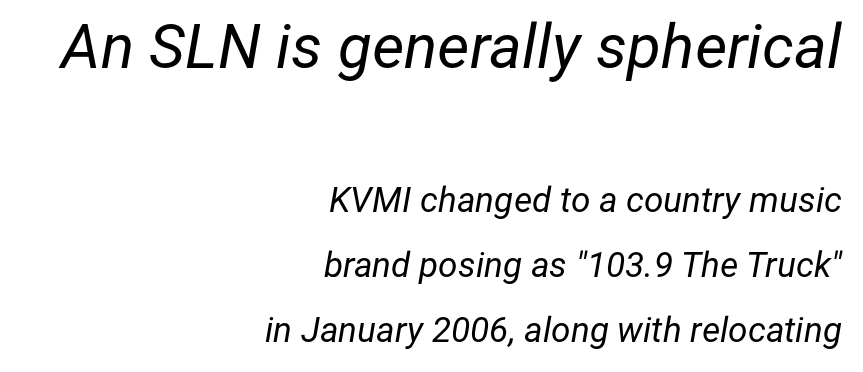
The image shows 62 px regular-weight type, italic (leaning right); set right-aligned, line spacing 1.85x, normal letter spacing, not underlined; the first (top) block is 1.77x larger; low stroke contrast and a medium x-height.
